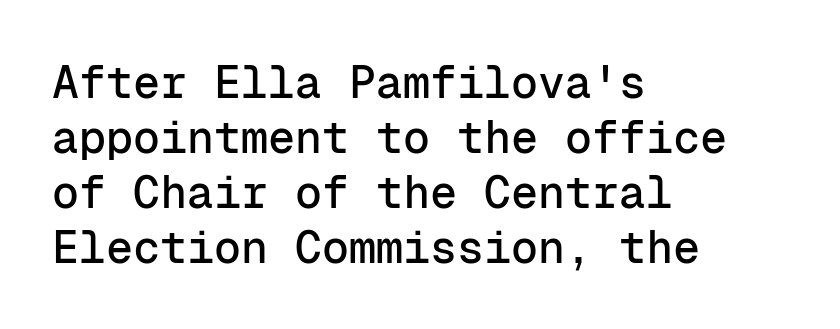
The image shows 45 px sans-serif type, upright, monospaced; set left-aligned, line spacing 1.22x, normal letter spacing, not underlined; low stroke contrast and a medium x-height.
